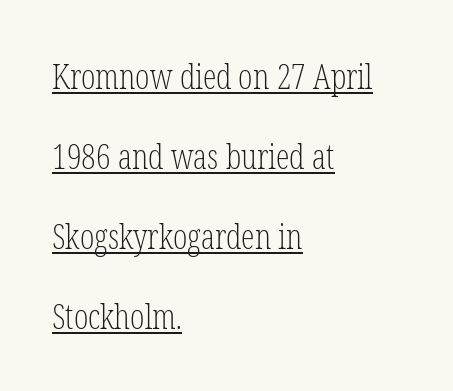
Q: Is the text bold? A: No.
Q: Is the text italic (slanted)? A: No, it is upright.
Q: Is the typeface a serif or a sans-serif typeface? A: Serif.
Q: Is the text underlined? A: Yes.
Q: How is the paragraph aligned? A: Left-aligned.
Q: Is the spacing between letters normal or unusually wide? A: Normal.
Q: Is the spacing between lines tight, normal or loose? A: Loose.
Q: Width (condensed, normal, or wide)? A: Condensed.
Q: Stroke contrast? A: Low.
Q: x-height? A: Medium.
Q: Monospaced? A: No.
